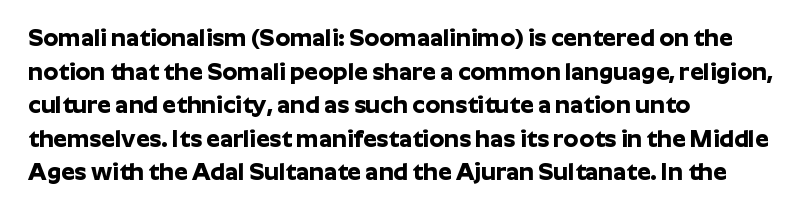
Q: Is the text bold? A: Yes.
Q: Is the text italic (slanted)? A: No, it is upright.
Q: Is the text underlined? A: No.
Q: How is the paragraph aligned? A: Left-aligned.
Q: Is the spacing between letters normal or unusually wide? A: Normal.
Q: Is the spacing between lines tight, normal or loose? A: Normal.
